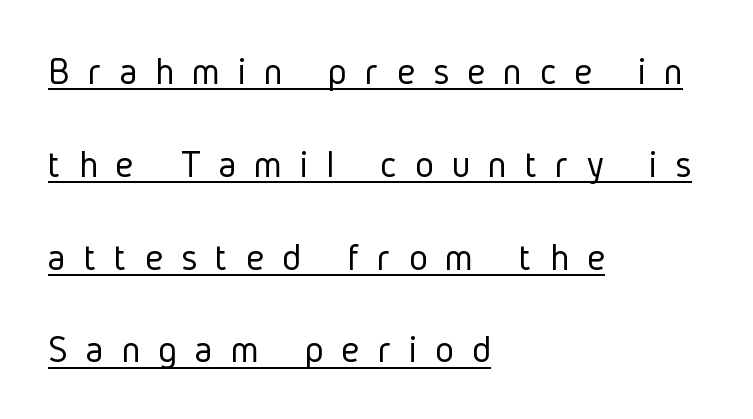
Unlike italic type, these characters show no tilt at all. Does extra space separate the letters? Yes, quite a lot of it. A continuous stroke trails under the words, as in a hyperlink. Counters stay open thanks to moderate or lighter strokes. The compositor pushed each line to the left boundary.
